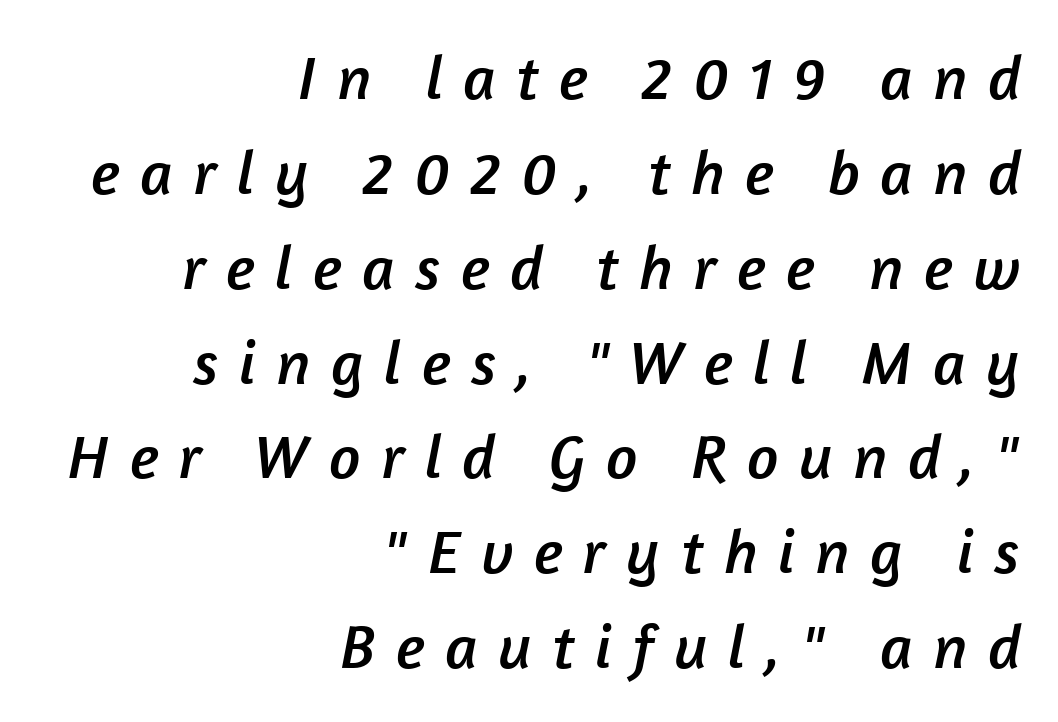
The image shows 62 px sans-serif type; set right-aligned, normal line spacing (1.53x), unusually wide letter spacing (+0.33 em), not underlined; low stroke contrast and a medium x-height.
